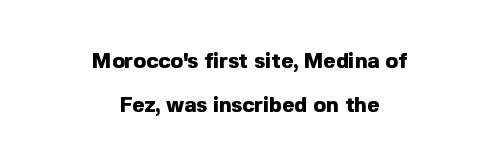
{"italic": "no", "bold": "yes", "underline": "no", "align": "center", "line_spacing": "loose", "line_spacing_ratio": 2.09, "letter_spacing": "normal", "letter_spacing_em": 0.0, "glyph_px": 21}
